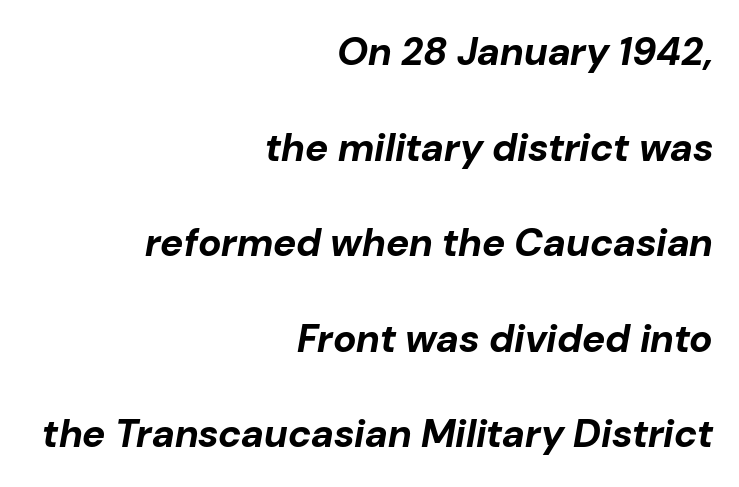
The image shows 39 px bold type, italic (leaning right); set right-aligned, loose line spacing (2.45x), normal letter spacing, not underlined; low stroke contrast and a medium x-height.
